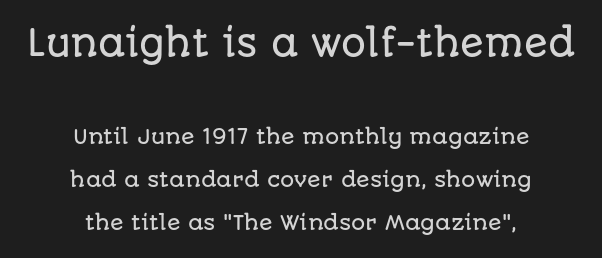
A great deal of white space separates one row of letters from the next. Is the lower block the larger one? No — the upper block carries the bigger type. The rendering uses natural spacing where letterforms have individual widths. The setting favours the middle, as headings and verse often do. You could call the tracking neutral — neither tight nor loose.
